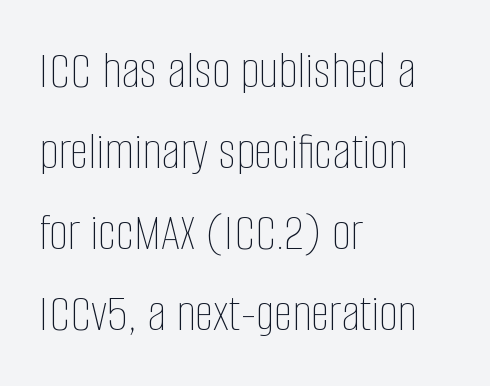
No extra ink here — the face is not bold. Horizontal bands of white between lines are of average thickness. Glyph-to-glyph distance matches everyday printed text. The passage shown is not underscored anywhere. Do the characters align in a grid? No, the font is proportional.
